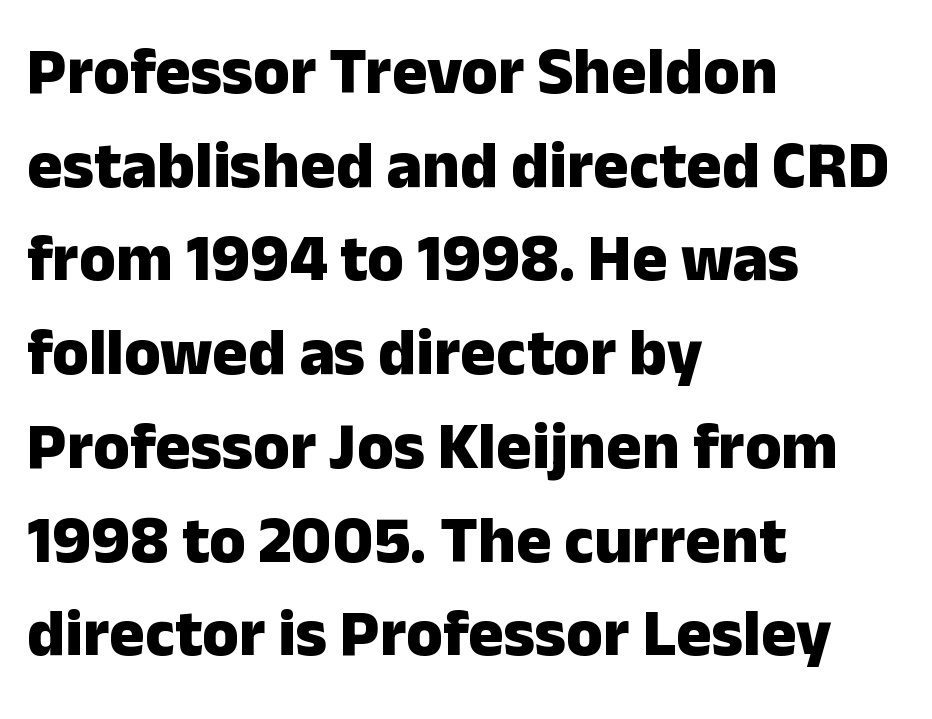
{"serif": "no", "italic": "no", "bold": "yes", "weight": "heavy", "width": "normal", "stroke_contrast": "low", "x_height": "medium", "monospaced": "no", "underline": "no", "align": "left", "line_spacing": "normal", "line_spacing_ratio": 1.42, "letter_spacing": "normal", "letter_spacing_em": 0.0, "glyph_px": 66}
